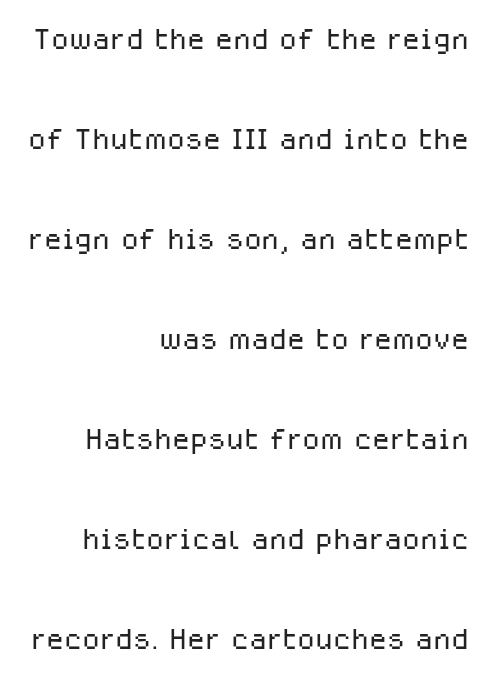
Q: Is the text bold? A: No.
Q: Is the text italic (slanted)? A: No, it is upright.
Q: Is the typeface a serif or a sans-serif typeface? A: Sans-serif.
Q: Is the text underlined? A: No.
Q: How is the paragraph aligned? A: Right-aligned.
Q: Is the spacing between letters normal or unusually wide? A: Normal.
Q: Is the spacing between lines tight, normal or loose? A: Loose.
Q: Width (condensed, normal, or wide)? A: Normal.
Q: Stroke contrast? A: Low.
Q: x-height? A: Medium.
Q: Monospaced? A: No.
